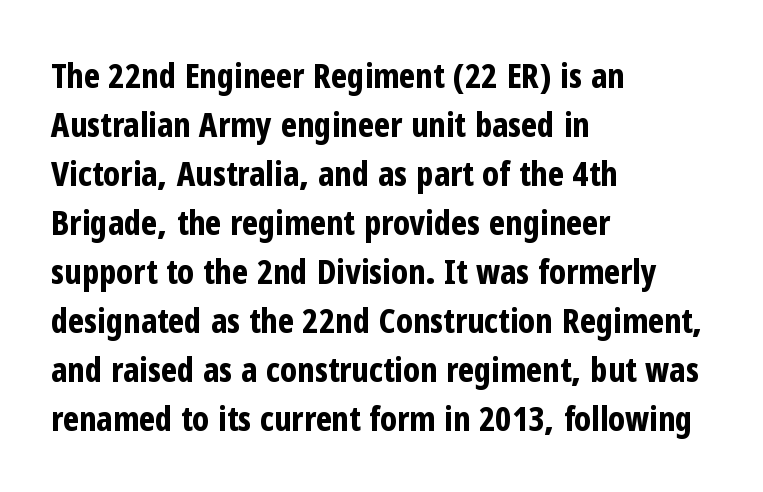
Q: Is the text bold? A: Yes.
Q: Is the text italic (slanted)? A: No, it is upright.
Q: Is the typeface a serif or a sans-serif typeface? A: Sans-serif.
Q: Is the text underlined? A: No.
Q: How is the paragraph aligned? A: Left-aligned.
Q: Is the spacing between letters normal or unusually wide? A: Normal.
Q: Is the spacing between lines tight, normal or loose? A: Normal.
Q: Width (condensed, normal, or wide)? A: Condensed.
Q: Stroke contrast? A: Low.
Q: x-height? A: Medium.
Q: Monospaced? A: No.
